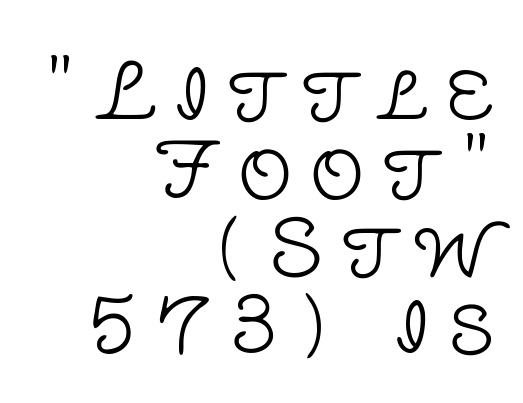
The image shows 77 px light sans-serif type; set right-aligned, tight line spacing (1.01x), unusually wide letter spacing (+0.22 em), not underlined; low stroke contrast and a large x-height.
